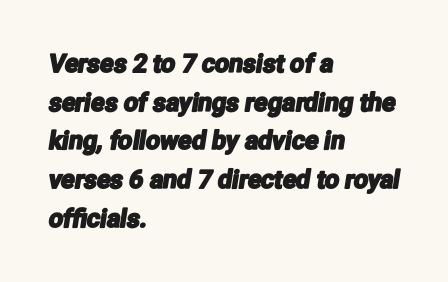
{"underline": "no", "align": "left", "line_spacing": "normal", "line_spacing_ratio": 1.55, "letter_spacing": "normal", "letter_spacing_em": 0.0, "glyph_px": 25}
